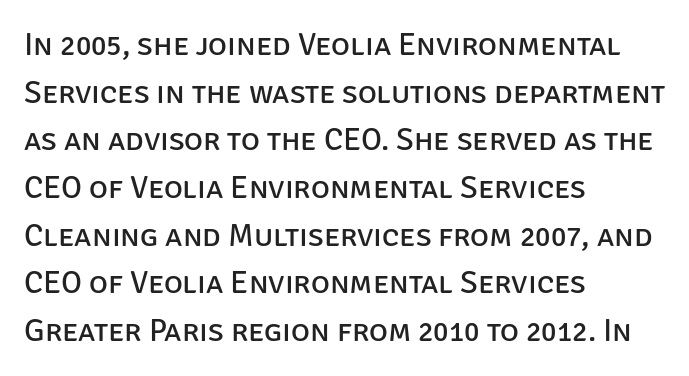
The image shows 32 px regular-weight sans-serif type, upright; set left-aligned, normal line spacing (1.49x), normal letter spacing, not underlined; low stroke contrast and a large x-height.
